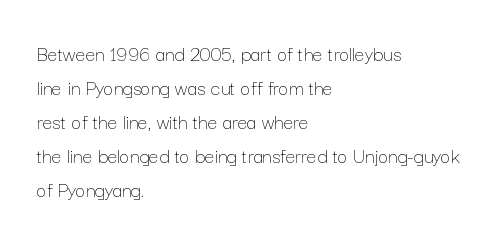
{"italic": "no", "bold": "no", "underline": "no", "align": "left", "line_spacing": "normal", "line_spacing_ratio": 1.55, "letter_spacing": "normal", "letter_spacing_em": 0.0, "glyph_px": 22}
